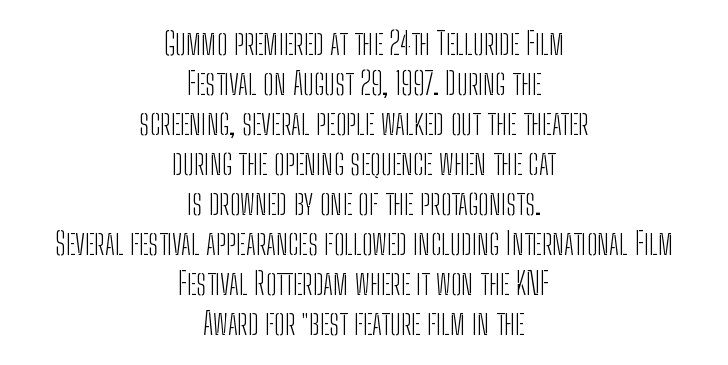
{"serif": "no", "italic": "no", "bold": "no", "weight": "light", "width": "condensed", "stroke_contrast": "low", "x_height": "medium", "monospaced": "no", "underline": "no", "align": "center", "line_spacing": "normal", "line_spacing_ratio": 1.25, "letter_spacing": "normal", "letter_spacing_em": 0.0, "glyph_px": 32}
